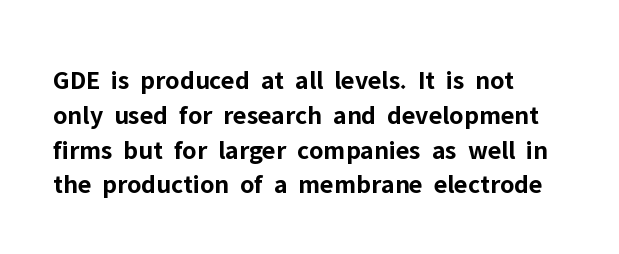
{"italic": "no", "bold": "yes", "underline": "no", "align": "left", "line_spacing": "normal", "line_spacing_ratio": 1.29, "letter_spacing": "normal", "letter_spacing_em": 0.0, "glyph_px": 27}
